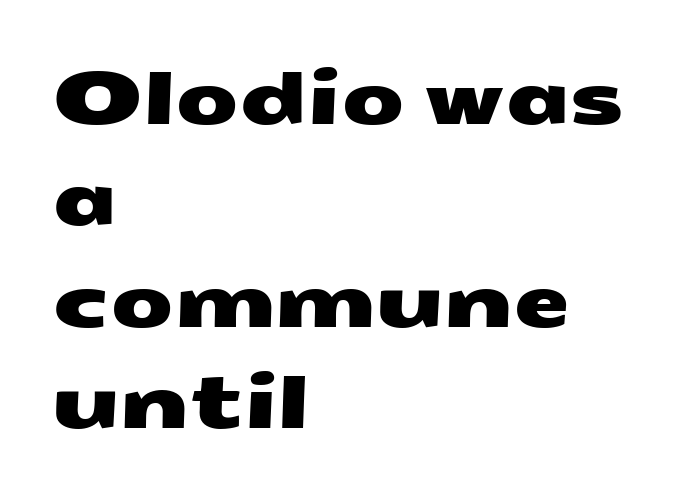
These lines are set flush left with a ragged right edge. A typesetter would label this face a sans. Compared with typical body copy, the letter spacing here is the same. Just letters on the line, the space beneath them empty. Is there much room between lines? A standard amount, neither cramped nor airy. You could not count columns in this text — the font is proportionally spaced.
